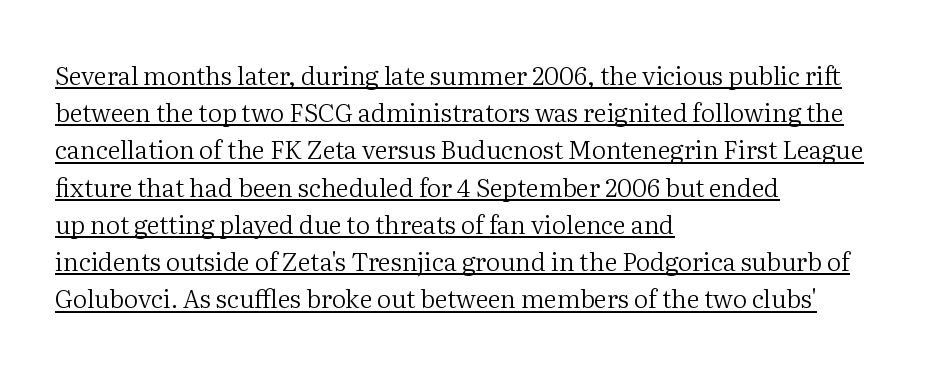
Q: Is the text bold? A: No.
Q: Is the text italic (slanted)? A: No, it is upright.
Q: Is the text underlined? A: Yes.
Q: How is the paragraph aligned? A: Left-aligned.
Q: Is the spacing between letters normal or unusually wide? A: Normal.
Q: Is the spacing between lines tight, normal or loose? A: Normal.
